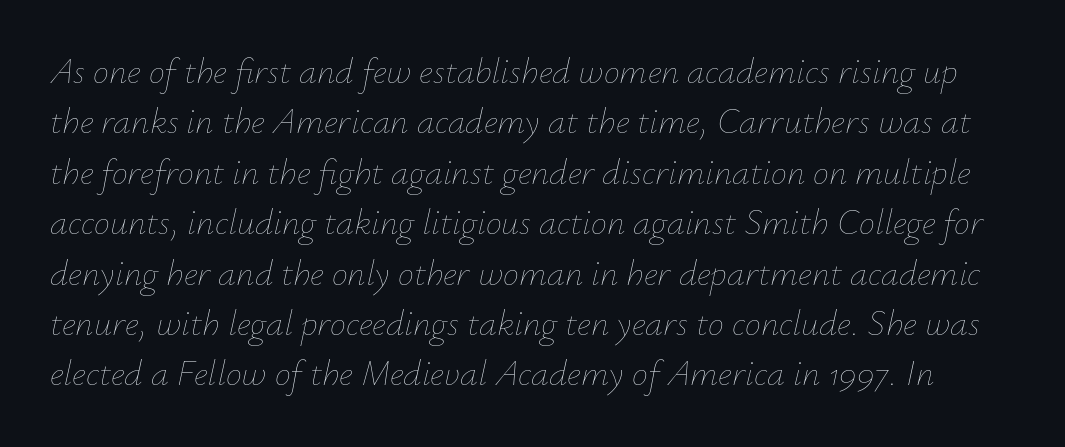
Each row of text sits above clean, open space. No letter is thick-stroked: the sample isn't bold. Tracking here is standard; glyphs follow each other at the usual distance. It's the slanting kind of type. The letters advance in unequal steps, a hallmark of proportional type. One glance says typical: line gaps are just what's usual.
